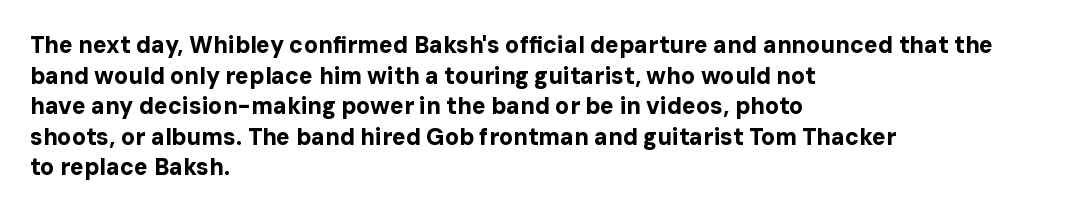
Nobody touched the tracking dial on this one. Heft: maximum for text — a bold. The rendering anchors every line to the left-hand side. The line-height multiplier appears to be the usual default.
